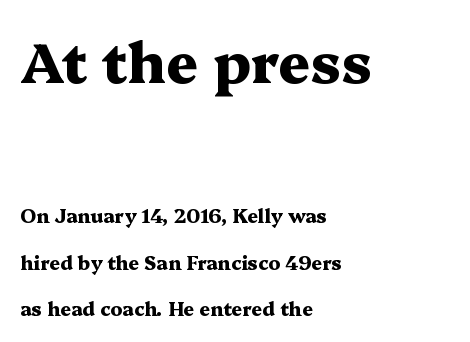
{"serif": "yes", "italic": "no", "bold": "yes", "weight": "heavy", "width": "wide", "stroke_contrast": "medium", "x_height": "medium", "monospaced": "no", "underline": "no", "align": "left", "line_spacing": "loose", "line_spacing_ratio": 2.44, "letter_spacing": "normal", "letter_spacing_em": 0.0, "larger_block": "first", "size_ratio": 2.95, "glyph_px": 56}
